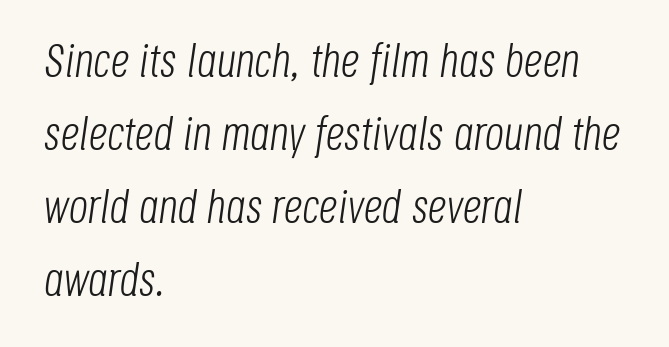
The image shows 47 px light, condensed type, italic (leaning right); set left-aligned, normal line spacing (1.55x), normal letter spacing, not underlined; low stroke contrast and a large x-height.
